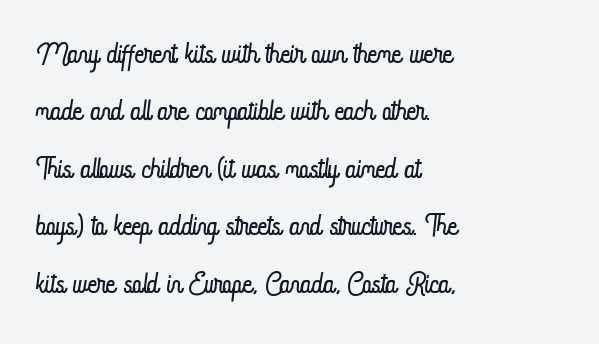
Interline gaps are of average width in this sample. How are the letters spaced? Ordinarily, with no added tracking. A typesetter would call this proportional, since set widths differ per character. Bold? No — there's no thickening of the strokes. Which margin do the lines hug? The left one — the right edge is uneven.
